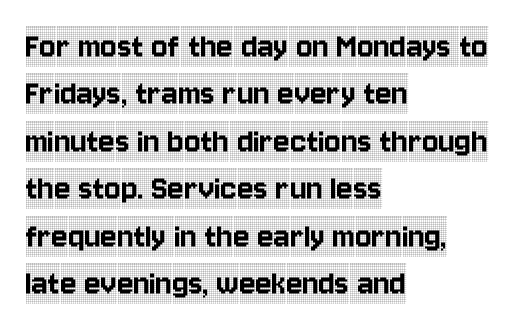
The image shows 38 px condensed serif type, upright; set left-aligned, normal line spacing (1.25x), normal letter spacing, not underlined; a large x-height.
